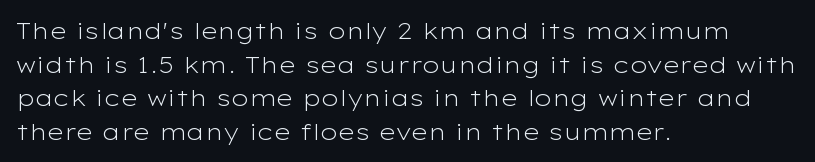
The image shows 23 px text type, upright; set left-aligned, normal line spacing (1.46x), normal letter spacing, not underlined.
